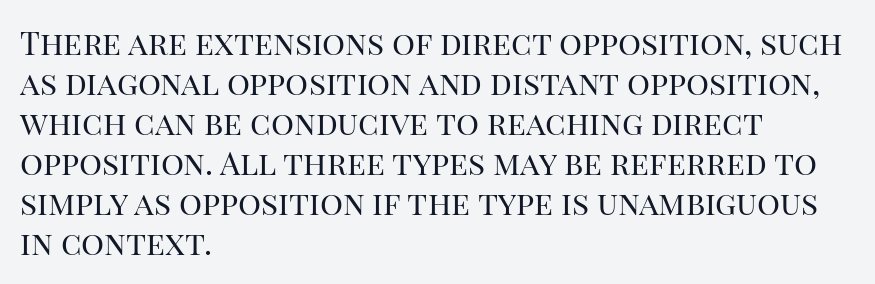
Q: Is the text bold? A: No.
Q: Is the text italic (slanted)? A: No, it is upright.
Q: Is the typeface a serif or a sans-serif typeface? A: Serif.
Q: Is the text underlined? A: No.
Q: How is the paragraph aligned? A: Left-aligned.
Q: Is the spacing between letters normal or unusually wide? A: Normal.
Q: Is the spacing between lines tight, normal or loose? A: Normal.
Q: Width (condensed, normal, or wide)? A: Normal.
Q: Stroke contrast? A: High.
Q: x-height? A: Large.
Q: Monospaced? A: No.
